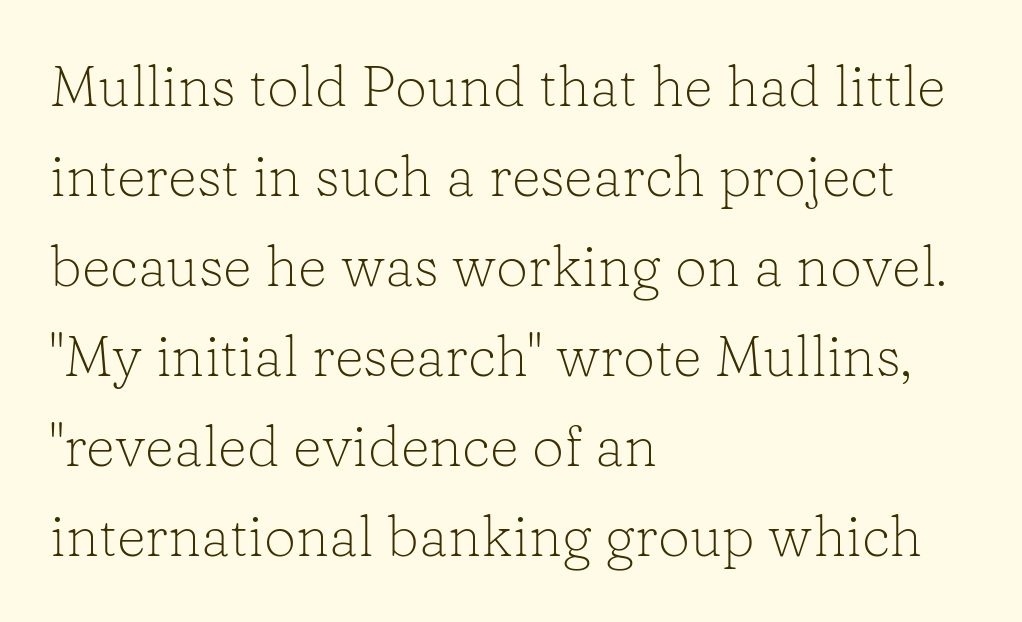
The image shows 57 px light serif type, upright; set left-aligned, normal line spacing (1.58x), normal letter spacing, not underlined; low stroke contrast and a medium x-height.
